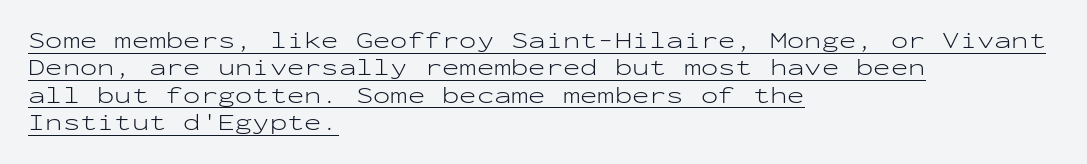
The image shows 23 px text type, upright; set left-aligned, line spacing 1.19x, normal letter spacing, underlined.
